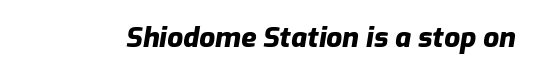
Note the varied advance widths — an 'i' is clearly narrower than an 'm'. Only glyphs here, with clear space below each row. Here the glyphs are tracked normally, forming tight word shapes. Its strokes are broad and dark, the hallmark of bold type.
